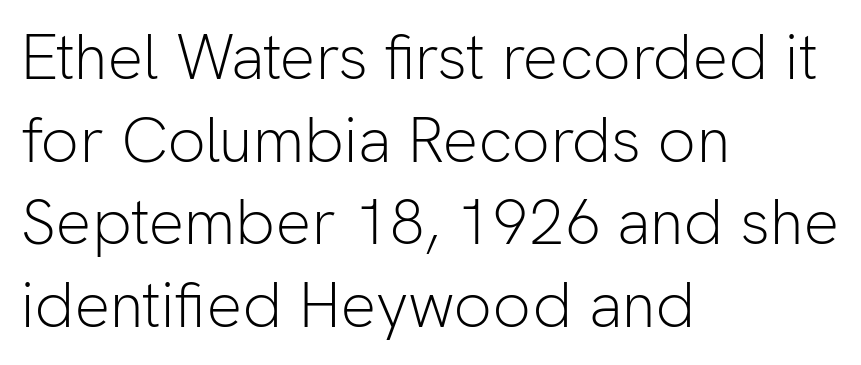
{"serif": "no", "italic": "no", "bold": "no", "weight": "light", "width": "normal", "stroke_contrast": "low", "x_height": "medium", "monospaced": "no", "underline": "no", "align": "left", "line_spacing": "normal", "line_spacing_ratio": 1.31, "letter_spacing": "normal", "letter_spacing_em": 0.0, "glyph_px": 63}
